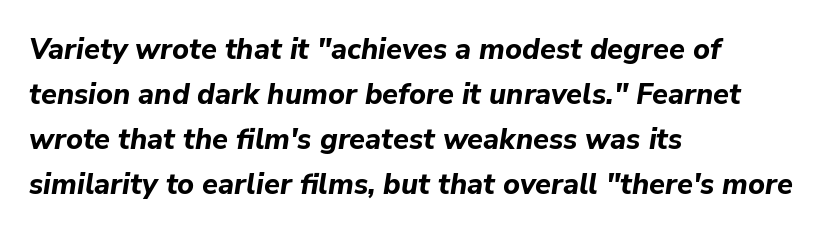
The lines are quadded left. These lines carry a lot of weight — the face is fully bold. Italic: yes, the glyphs are oblique. You could call the tracking neutral — neither tight nor loose. The strip under each line holds only bare page.
